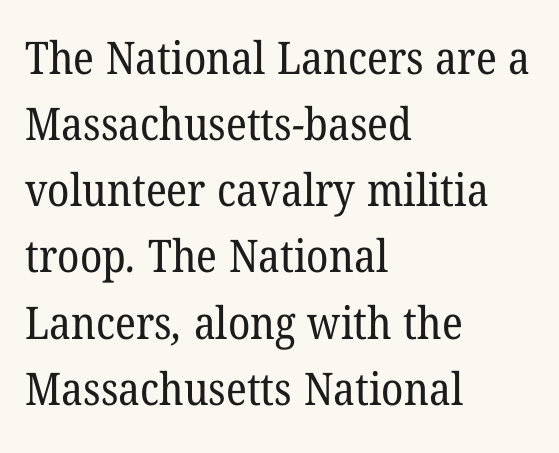
Q: Is the text bold? A: No.
Q: Is the typeface a serif or a sans-serif typeface? A: Serif.
Q: Is the text underlined? A: No.
Q: How is the paragraph aligned? A: Left-aligned.
Q: Is the spacing between letters normal or unusually wide? A: Normal.
Q: Is the spacing between lines tight, normal or loose? A: Normal.
Q: Width (condensed, normal, or wide)? A: Normal.
Q: Stroke contrast? A: Low.
Q: x-height? A: Medium.
Q: Monospaced? A: No.
